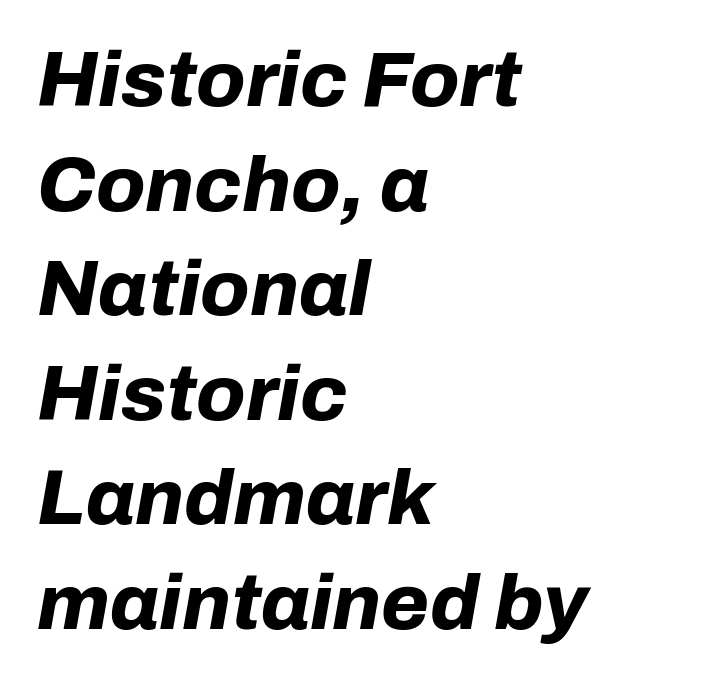
{"italic": "yes", "lean": "right", "slant_degrees": 10, "bold": "yes", "weight": "bold", "width": "normal", "stroke_contrast": "low", "x_height": "medium", "monospaced": "no", "underline": "no", "align": "left", "line_spacing": "normal", "line_spacing_ratio": 1.34, "letter_spacing": "normal", "letter_spacing_em": 0.0, "glyph_px": 78}
